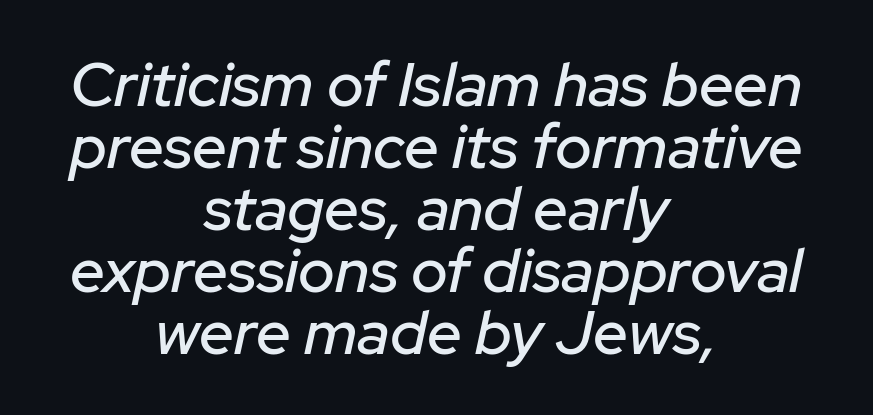
Q: Is the text italic (slanted)? A: Yes, it leans right by about 12 degrees.
Q: Is the text underlined? A: No.
Q: How is the paragraph aligned? A: Centered.
Q: Is the spacing between letters normal or unusually wide? A: Normal.
Q: Is the spacing between lines tight, normal or loose? A: Tight.
Q: Width (condensed, normal, or wide)? A: Normal.
Q: Stroke contrast? A: Low.
Q: x-height? A: Medium.
Q: Monospaced? A: No.
